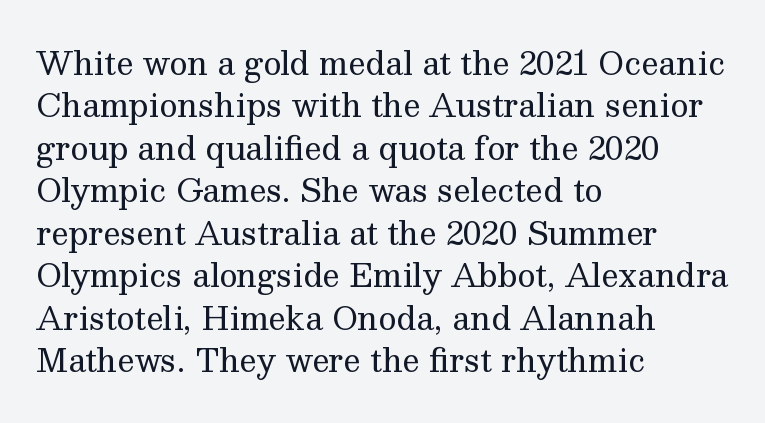
The image shows 31 px regular-weight serif type, upright; set left-aligned, normal line spacing (1.37x), normal letter spacing, not underlined; medium stroke contrast and a medium x-height.
